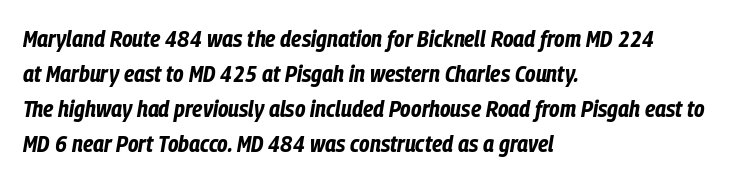
Q: Is the text bold? A: Yes.
Q: Is the text italic (slanted)? A: Yes, it leans right by about 9 degrees.
Q: Is the text underlined? A: No.
Q: How is the paragraph aligned? A: Left-aligned.
Q: Is the spacing between letters normal or unusually wide? A: Normal.
Q: Is the spacing between lines tight, normal or loose? A: Normal.
